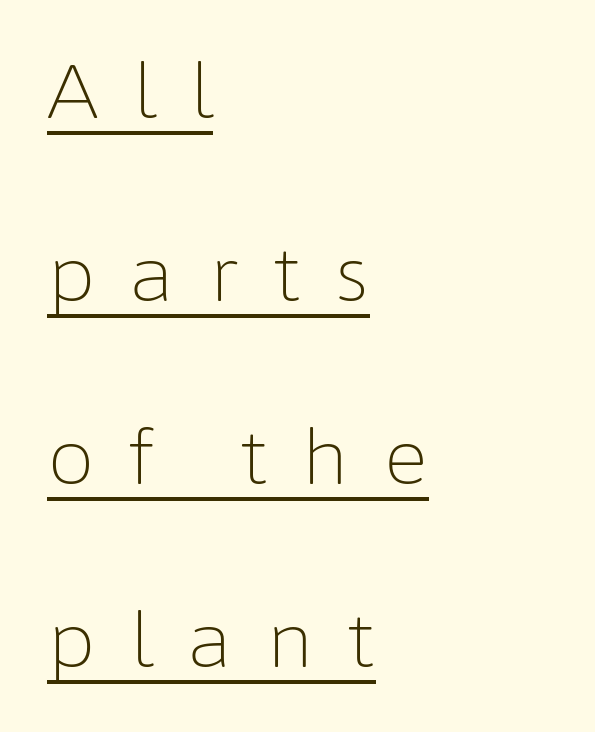
Q: Is the text bold? A: No.
Q: Is the text italic (slanted)? A: No, it is upright.
Q: Is the typeface a serif or a sans-serif typeface? A: Sans-serif.
Q: Is the text underlined? A: Yes.
Q: How is the paragraph aligned? A: Left-aligned.
Q: Is the spacing between letters normal or unusually wide? A: Unusually wide.
Q: Is the spacing between lines tight, normal or loose? A: Loose.
Q: Width (condensed, normal, or wide)? A: Normal.
Q: Stroke contrast? A: Low.
Q: x-height? A: Medium.
Q: Monospaced? A: No.
